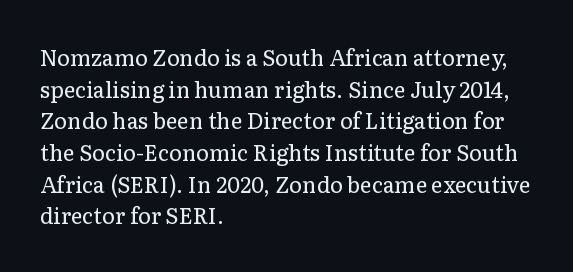
Ordinary non-slanted type is in use. Whoever set this chose a conventional vertical rhythm. Nothing unusual about the tracking: characters are spaced as the font intends. Every row of glyphs begins at an identical x-position on the left.
